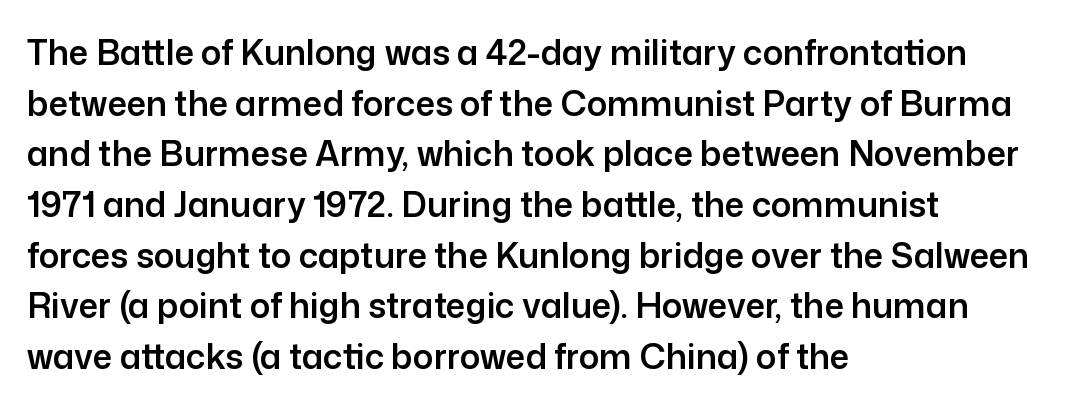
{"serif": "no", "italic": "no", "width": "normal", "stroke_contrast": "low", "x_height": "medium", "monospaced": "no", "underline": "no", "align": "left", "line_spacing": "normal", "line_spacing_ratio": 1.49, "letter_spacing": "normal", "letter_spacing_em": 0.0, "glyph_px": 34}
